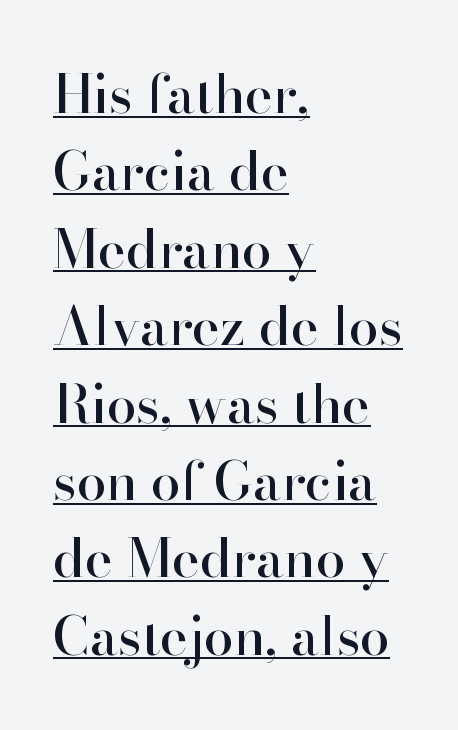
Q: Is the text italic (slanted)? A: No, it is upright.
Q: Is the typeface a serif or a sans-serif typeface? A: Serif.
Q: Is the text underlined? A: Yes.
Q: How is the paragraph aligned? A: Left-aligned.
Q: Is the spacing between letters normal or unusually wide? A: Normal.
Q: Is the spacing between lines tight, normal or loose? A: Normal.
Q: Width (condensed, normal, or wide)? A: Normal.
Q: Stroke contrast? A: High.
Q: x-height? A: Small.
Q: Monospaced? A: No.
